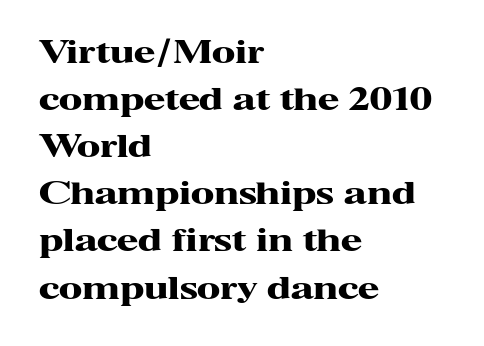
{"serif": "yes", "italic": "no", "bold": "yes", "weight": "heavy", "width": "wide", "stroke_contrast": "high", "x_height": "medium", "monospaced": "no", "underline": "no", "align": "left", "line_spacing": "normal", "line_spacing_ratio": 1.52, "letter_spacing": "normal", "letter_spacing_em": 0.0, "glyph_px": 31}
